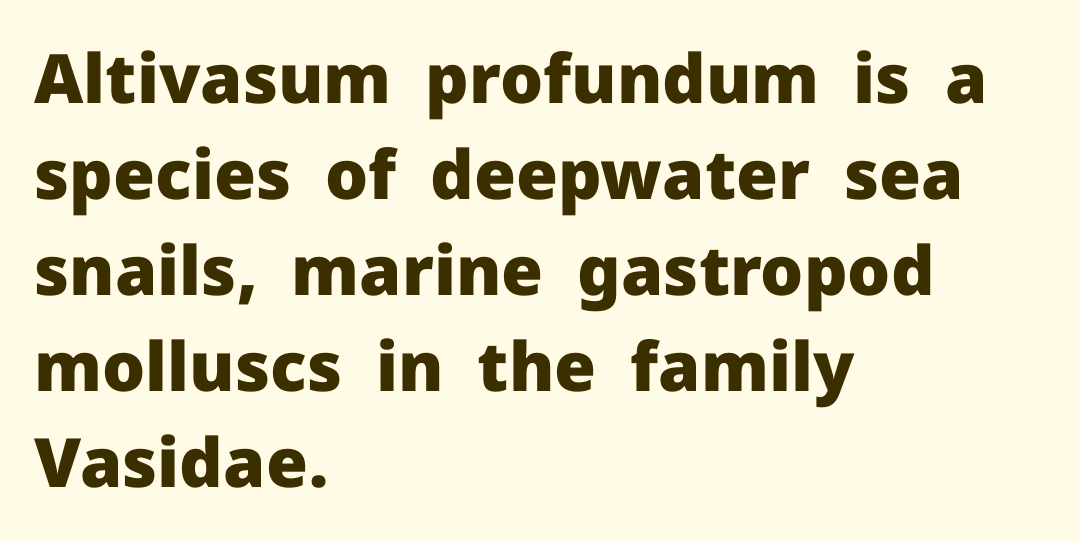
The image shows 68 px heavy sans-serif type, upright; set left-aligned, normal line spacing (1.41x), normal letter spacing, not underlined; low stroke contrast and a medium x-height.
